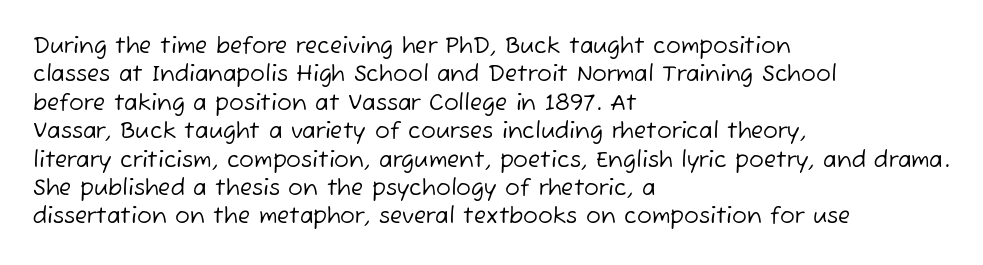
Students, note that the glyphs here touch the page at normal intervals. Leading: standard. The foot of each line stays bare and open. The typesetter chose a ragged-right arrangement here.
